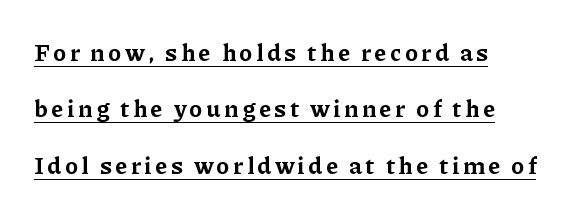
Q: Is the text bold? A: Yes.
Q: Is the text italic (slanted)? A: No, it is upright.
Q: Is the text underlined? A: Yes.
Q: How is the paragraph aligned? A: Left-aligned.
Q: Is the spacing between lines tight, normal or loose? A: Loose.
